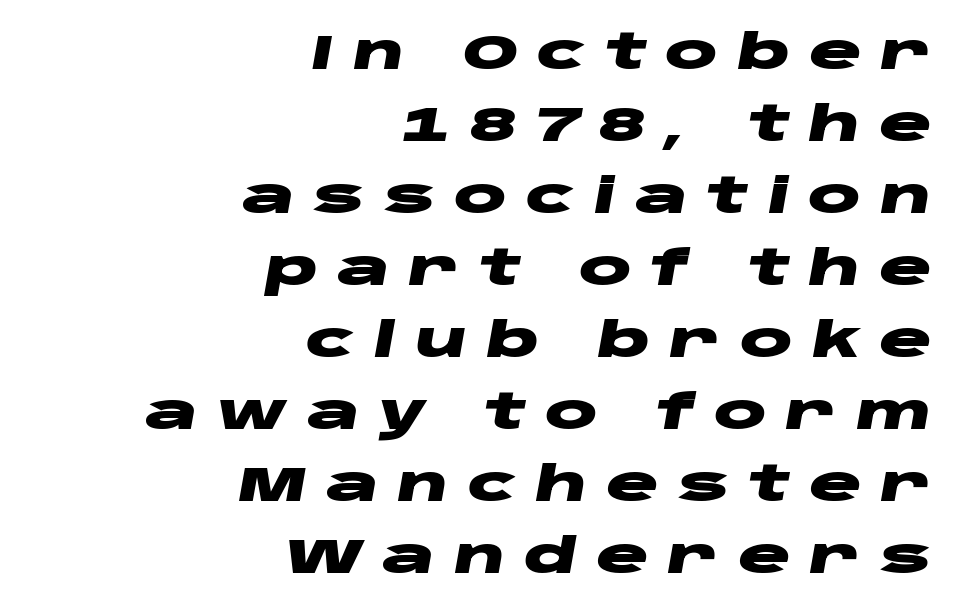
The image shows 49 px heavy, wide type, italic (leaning right); set right-aligned, normal line spacing (1.47x), unusually wide letter spacing (+0.38 em), not underlined; low stroke contrast and a large x-height.
